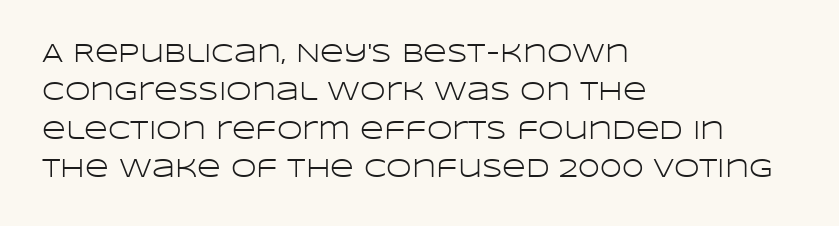
The image shows 26 px text type, upright; set left-aligned, normal line spacing (1.48x), normal letter spacing, not underlined.
